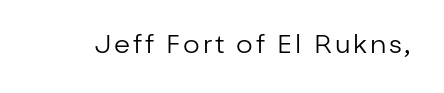
Q: Is the text bold? A: No.
Q: Is the text italic (slanted)? A: No, it is upright.
Q: Is the text underlined? A: No.
